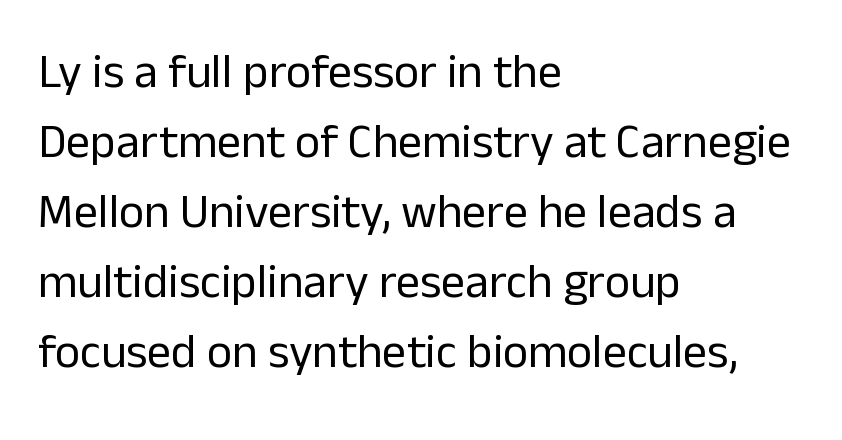
Q: Is the text bold? A: No.
Q: Is the text italic (slanted)? A: No, it is upright.
Q: Is the typeface a serif or a sans-serif typeface? A: Sans-serif.
Q: Is the text underlined? A: No.
Q: How is the paragraph aligned? A: Left-aligned.
Q: Is the spacing between letters normal or unusually wide? A: Normal.
Q: Is the spacing between lines tight, normal or loose? A: Normal.
Q: Width (condensed, normal, or wide)? A: Normal.
Q: Stroke contrast? A: Low.
Q: x-height? A: Medium.
Q: Monospaced? A: No.
